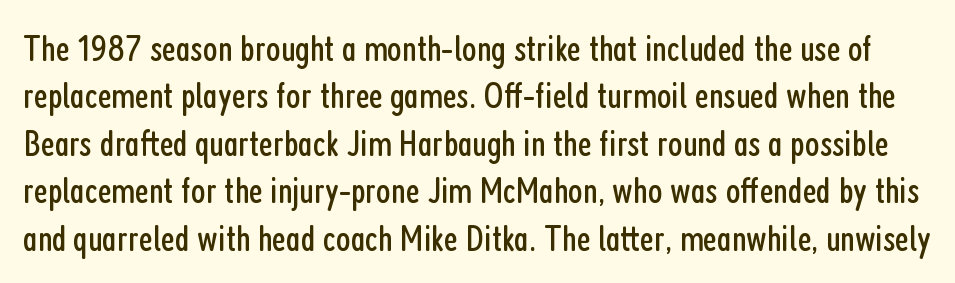
{"serif": "no", "italic": "no", "bold": "no", "weight": "regular", "width": "condensed", "stroke_contrast": "low", "x_height": "medium", "monospaced": "no", "underline": "no", "line_spacing": "normal", "line_spacing_ratio": 1.25, "letter_spacing": "normal", "letter_spacing_em": 0.0, "glyph_px": 38}
